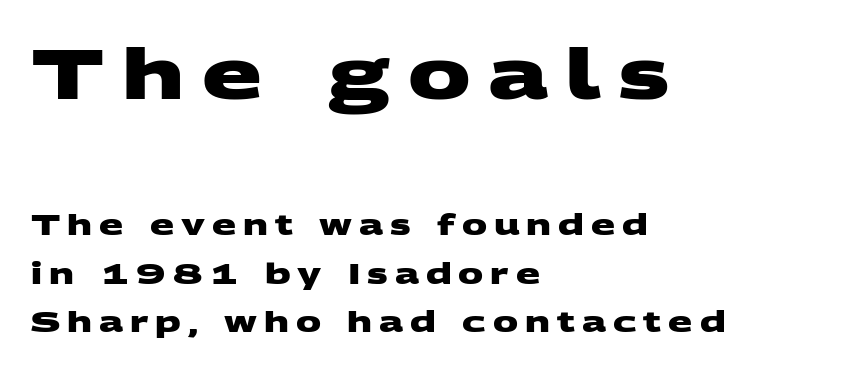
Q: Is the text bold? A: Yes.
Q: Is the typeface a serif or a sans-serif typeface? A: Sans-serif.
Q: Is the text underlined? A: No.
Q: How is the paragraph aligned? A: Left-aligned.
Q: Is the spacing between letters normal or unusually wide? A: Unusually wide.
Q: Which block of text is set in a larger size, the first (top) or the second (bottom)? A: The first (top) one.
Q: Width (condensed, normal, or wide)? A: Wide.
Q: Stroke contrast? A: Medium.
Q: x-height? A: Large.
Q: Monospaced? A: No.
